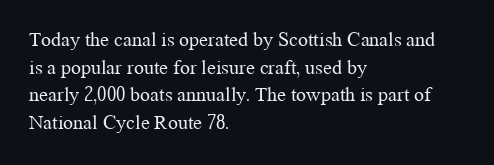
Q: Is the text bold? A: No.
Q: Is the text italic (slanted)? A: No, it is upright.
Q: Is the text underlined? A: No.
Q: How is the paragraph aligned? A: Left-aligned.
Q: Is the spacing between letters normal or unusually wide? A: Normal.
Q: Is the spacing between lines tight, normal or loose? A: Normal.
